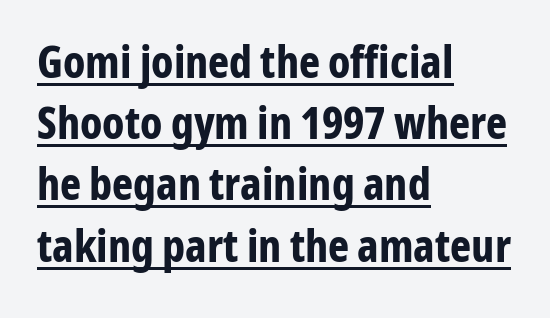
Q: Is the text bold? A: Yes.
Q: Is the text italic (slanted)? A: No, it is upright.
Q: Is the typeface a serif or a sans-serif typeface? A: Sans-serif.
Q: Is the text underlined? A: Yes.
Q: How is the paragraph aligned? A: Left-aligned.
Q: Is the spacing between letters normal or unusually wide? A: Normal.
Q: Is the spacing between lines tight, normal or loose? A: Normal.
Q: Width (condensed, normal, or wide)? A: Condensed.
Q: Stroke contrast? A: Low.
Q: x-height? A: Medium.
Q: Monospaced? A: No.
